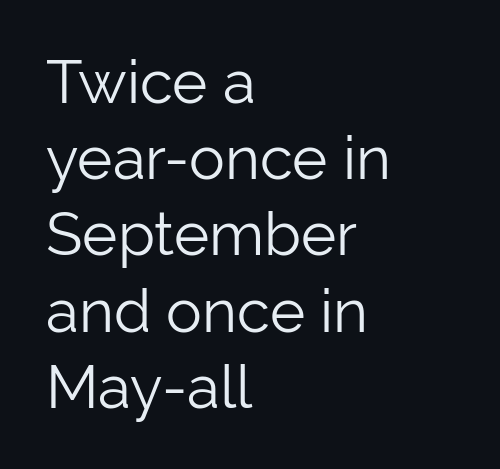
Q: Is the text bold? A: No.
Q: Is the text italic (slanted)? A: No, it is upright.
Q: Is the typeface a serif or a sans-serif typeface? A: Sans-serif.
Q: Is the text underlined? A: No.
Q: How is the paragraph aligned? A: Left-aligned.
Q: Is the spacing between letters normal or unusually wide? A: Normal.
Q: Is the spacing between lines tight, normal or loose? A: Normal.
Q: Width (condensed, normal, or wide)? A: Normal.
Q: Stroke contrast? A: Low.
Q: x-height? A: Medium.
Q: Monospaced? A: No.
